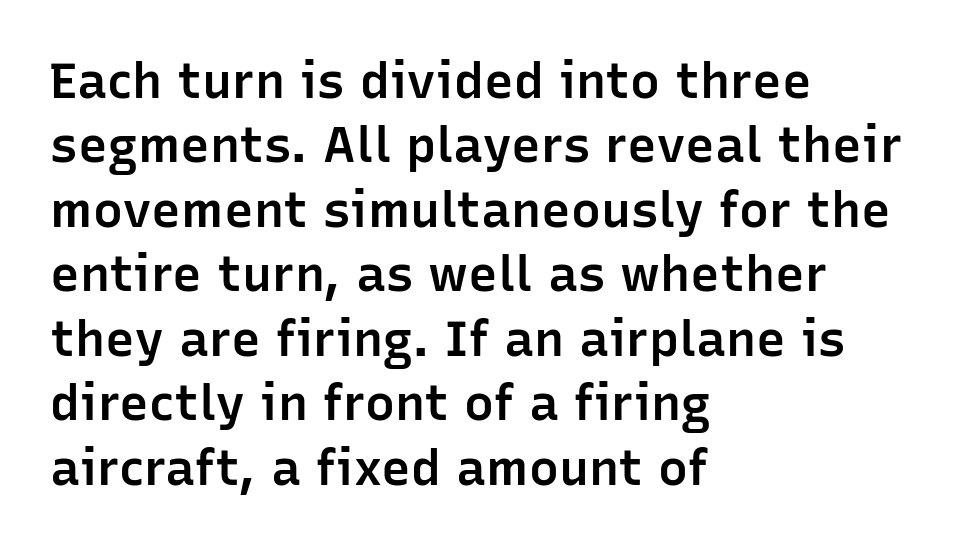
This rendering features lettering with no underline. The passage shown is semibold, sitting just below true bold. Line starts are locked; line ends wander. Varying glyph widths throughout — classic text-font behaviour. How would I describe the line gaps? Plain and ordinary. This is the regular roman posture of the typeface.
